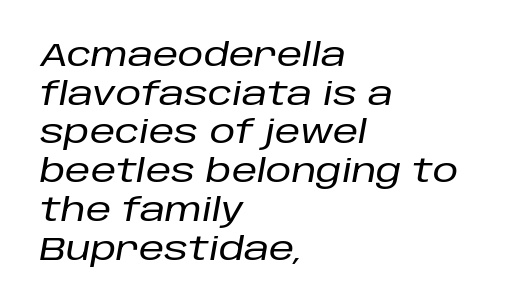
The image shows 32 px text type, italic (leaning right); set left-aligned, line spacing 1.21x, normal letter spacing, not underlined; low stroke contrast and a large x-height.
